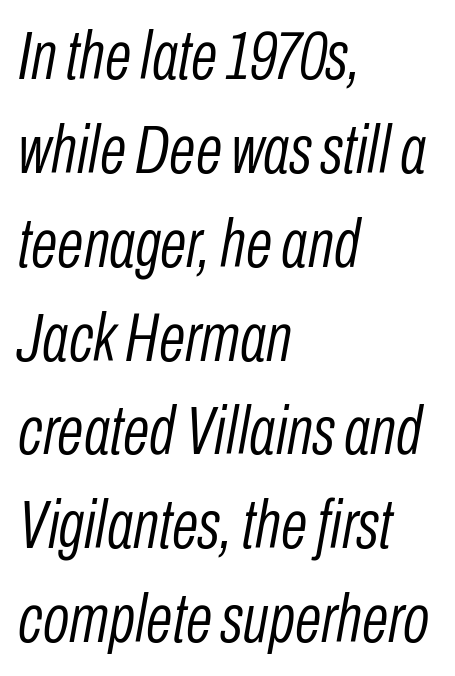
Q: Is the text bold? A: No.
Q: Is the text italic (slanted)? A: Yes, it leans right by about 10 degrees.
Q: Is the text underlined? A: No.
Q: How is the paragraph aligned? A: Left-aligned.
Q: Is the spacing between letters normal or unusually wide? A: Normal.
Q: Is the spacing between lines tight, normal or loose? A: Normal.
Q: Width (condensed, normal, or wide)? A: Condensed.
Q: Stroke contrast? A: Low.
Q: x-height? A: Medium.
Q: Monospaced? A: No.
